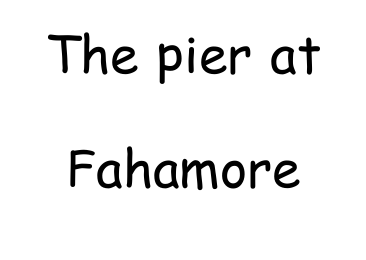
{"serif": "no", "italic": "no", "bold": "no", "weight": "regular", "width": "condensed", "stroke_contrast": "low", "x_height": "medium", "monospaced": "no", "underline": "no", "align": "center", "line_spacing": "loose", "line_spacing_ratio": 2.2, "letter_spacing": "normal", "letter_spacing_em": 0.0, "glyph_px": 52}
